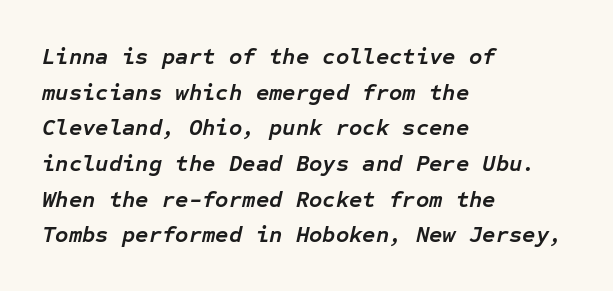
The image shows 23 px bold type, italic (leaning right); set left-aligned, normal line spacing (1.55x), normal letter spacing, not underlined.
